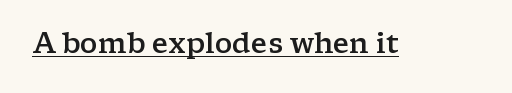
The image shows 28 px semibold, wide serif type, upright; set normal letter spacing, underlined; low stroke contrast and a medium x-height.
